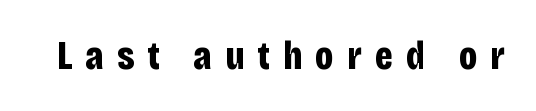
Q: Is the text bold? A: Yes.
Q: Is the text italic (slanted)? A: No, it is upright.
Q: Is the typeface a serif or a sans-serif typeface? A: Sans-serif.
Q: Is the text underlined? A: No.
Q: Is the spacing between letters normal or unusually wide? A: Unusually wide.
Q: Width (condensed, normal, or wide)? A: Condensed.
Q: Stroke contrast? A: Low.
Q: x-height? A: Large.
Q: Monospaced? A: No.
